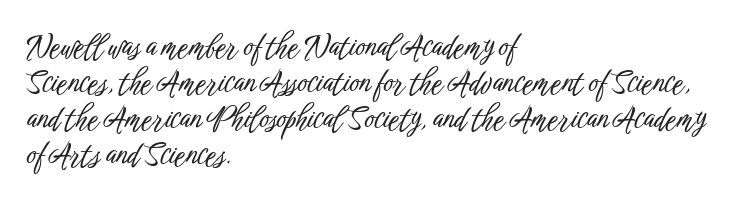
The image shows 30 px condensed sans-serif type; set left-aligned, line spacing 1.2x, normal letter spacing, not underlined; low stroke contrast and a medium x-height.
